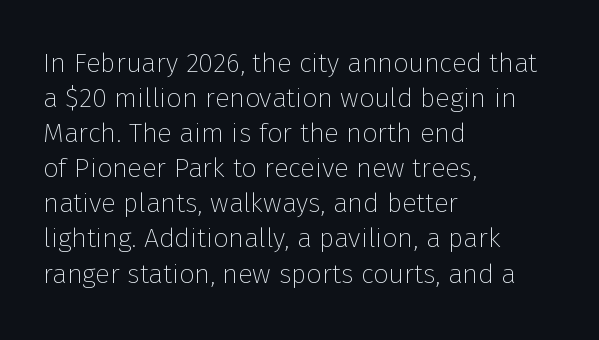
Q: Is the text bold? A: No.
Q: Is the text italic (slanted)? A: No, it is upright.
Q: Is the text underlined? A: No.
Q: How is the paragraph aligned? A: Left-aligned.
Q: Is the spacing between letters normal or unusually wide? A: Normal.
Q: Is the spacing between lines tight, normal or loose? A: Normal.
